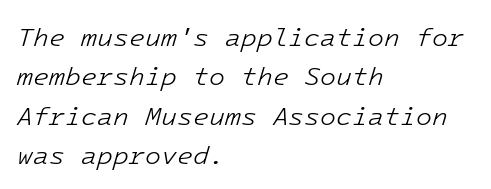
{"italic": "yes", "lean": "right", "slant_degrees": 16, "bold": "no", "underline": "no", "align": "left", "line_spacing": "normal", "line_spacing_ratio": 1.51, "letter_spacing": "normal", "letter_spacing_em": 0.0, "glyph_px": 26}
